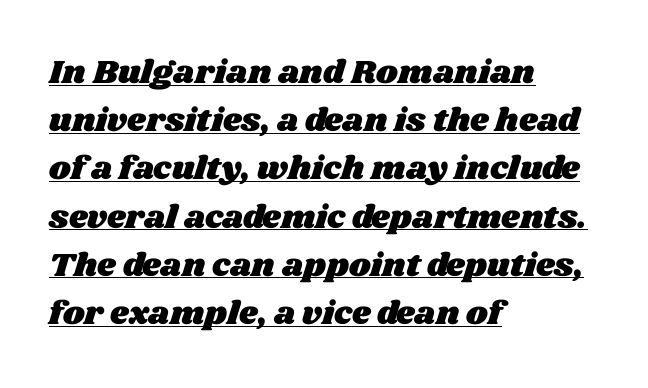
The image shows 33 px wide type; set left-aligned, normal line spacing (1.46x), normal letter spacing, underlined; medium stroke contrast and a large x-height.
